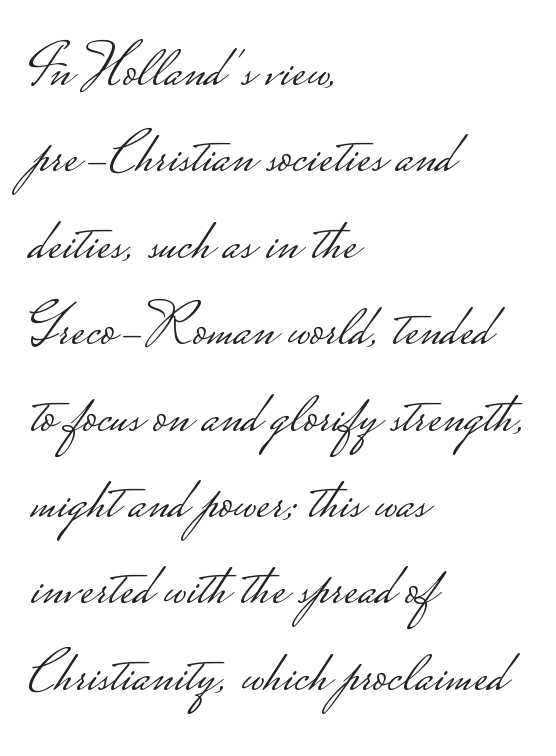
The image shows 60 px light, wide sans-serif type; set left-aligned, normal line spacing (1.44x), normal letter spacing, not underlined; low stroke contrast.
